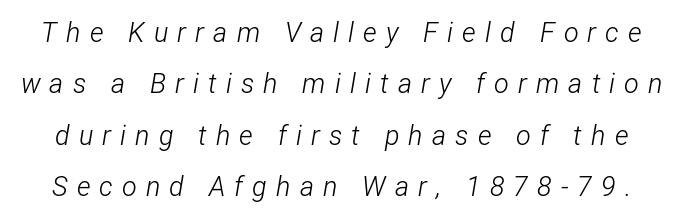
Q: Is the text bold? A: No.
Q: Is the text italic (slanted)? A: Yes, it leans right by about 12 degrees.
Q: Is the text underlined? A: No.
Q: Is the spacing between letters normal or unusually wide? A: Unusually wide.
Q: Is the spacing between lines tight, normal or loose? A: Loose.
